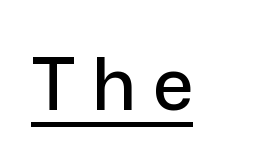
Compared with undecorated copy, this sample adds a rule below the words. Caption: multi-line text, flush left, ragged right. A roman cut, with each character standing at attention. Each letter keeps its own natural width here, so spacing adapts to shape. Observe the wide spacing: letters keep a clear distance from each other.
